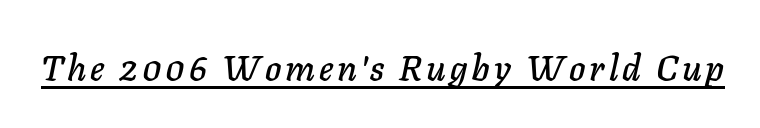
{"italic": "yes", "lean": "right", "slant_degrees": 11, "width": "normal", "stroke_contrast": "low", "x_height": "medium", "monospaced": "no", "underline": "yes", "glyph_px": 35}
